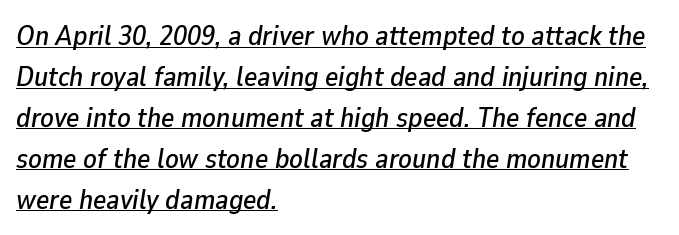
The image shows 28 px text type, italic (leaning right); set left-aligned, normal line spacing (1.46x), normal letter spacing, underlined; low stroke contrast and a medium x-height.
